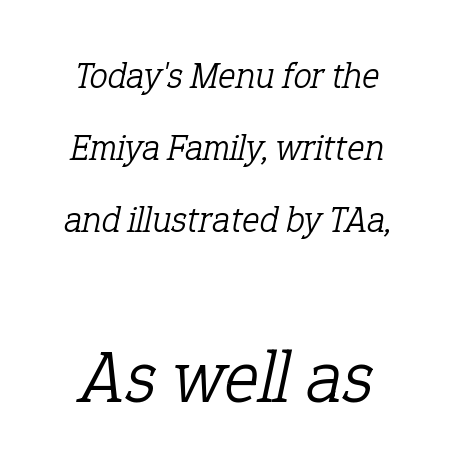
Q: Is the text bold? A: No.
Q: Is the text italic (slanted)? A: Yes, it leans right by about 12 degrees.
Q: Is the typeface a serif or a sans-serif typeface? A: Serif.
Q: Is the text underlined? A: No.
Q: Is the spacing between letters normal or unusually wide? A: Normal.
Q: Is the spacing between lines tight, normal or loose? A: Loose.
Q: Which block of text is set in a larger size, the first (top) or the second (bottom)? A: The second (bottom) one.
Q: Width (condensed, normal, or wide)? A: Normal.
Q: Stroke contrast? A: Low.
Q: x-height? A: Medium.
Q: Monospaced? A: No.
